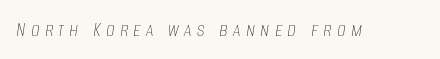
{"italic": "yes", "lean": "right", "slant_degrees": 8, "bold": "no", "underline": "no", "letter_spacing": "wide", "letter_spacing_em": 0.23, "glyph_px": 22}
